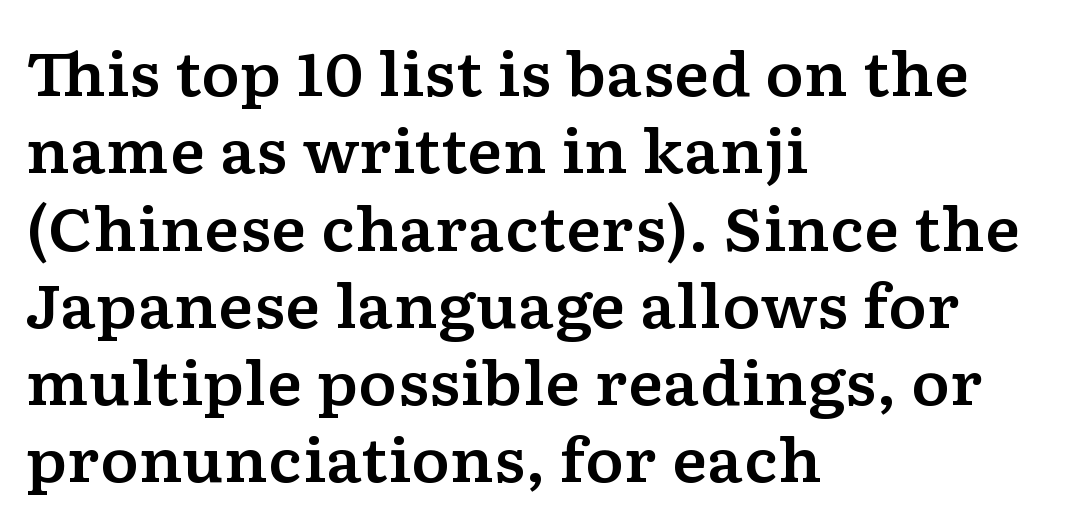
Q: Is the text italic (slanted)? A: No, it is upright.
Q: Is the typeface a serif or a sans-serif typeface? A: Serif.
Q: Is the text underlined? A: No.
Q: How is the paragraph aligned? A: Left-aligned.
Q: Is the spacing between letters normal or unusually wide? A: Normal.
Q: Is the spacing between lines tight, normal or loose? A: Normal.
Q: Width (condensed, normal, or wide)? A: Wide.
Q: Stroke contrast? A: Low.
Q: x-height? A: Medium.
Q: Monospaced? A: No.
